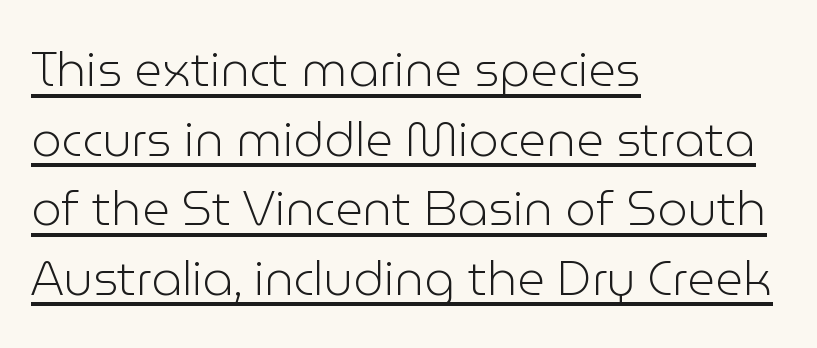
{"serif": "no", "italic": "no", "bold": "no", "weight": "light", "width": "normal", "stroke_contrast": "low", "x_height": "medium", "monospaced": "no", "underline": "yes", "align": "left", "line_spacing": "normal", "line_spacing_ratio": 1.45, "letter_spacing": "normal", "letter_spacing_em": 0.0, "glyph_px": 48}
